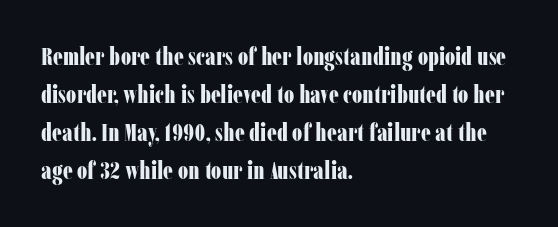
Leftover space on each line is placed entirely after the last word. Normally led — the rows are evenly, conventionally spaced. Type without underlining. Here the glyphs are tracked normally, forming tight word shapes.
